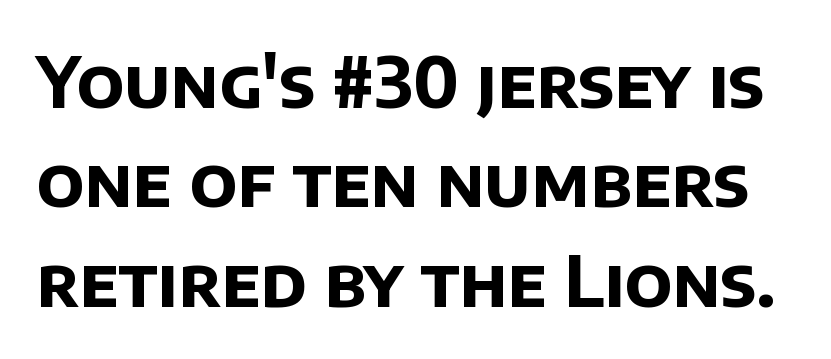
The image shows 69 px bold sans-serif type; set normal line spacing (1.44x), normal letter spacing, not underlined; low stroke contrast and a large x-height.
